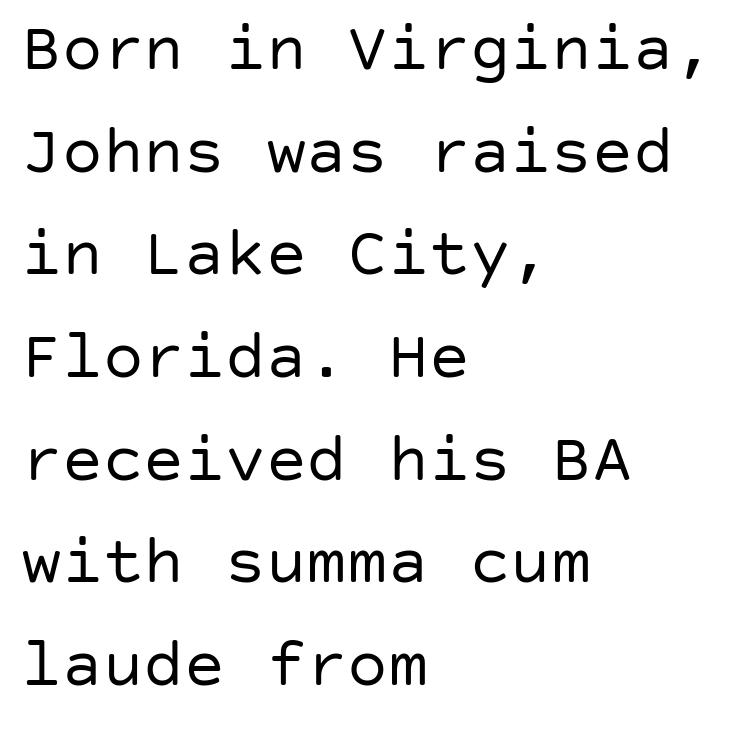
The image shows 68 px regular-weight sans-serif type, upright; set left-aligned, normal line spacing (1.51x), normal letter spacing, not underlined; low stroke contrast and a large x-height.
